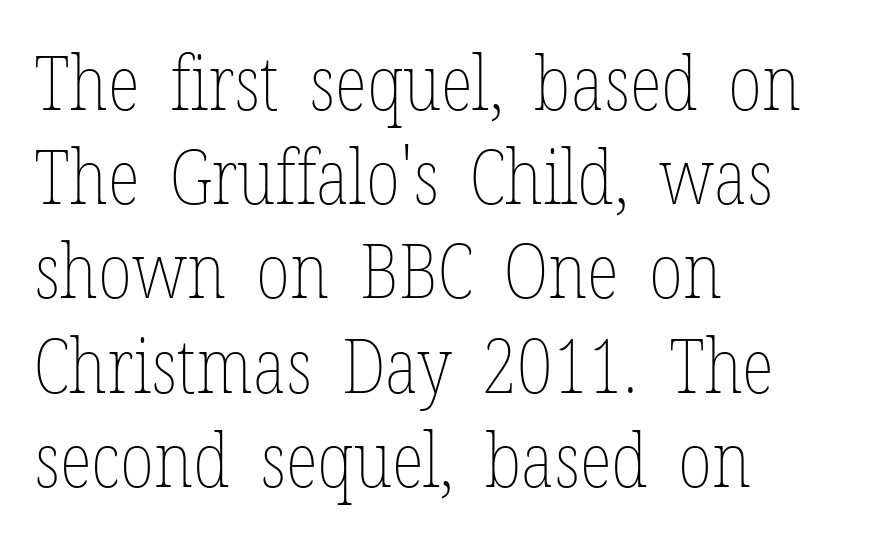
Q: Is the text bold? A: No.
Q: Is the text italic (slanted)? A: No, it is upright.
Q: Is the text underlined? A: No.
Q: How is the paragraph aligned? A: Left-aligned.
Q: Is the spacing between letters normal or unusually wide? A: Normal.
Q: Width (condensed, normal, or wide)? A: Condensed.
Q: Stroke contrast? A: Low.
Q: x-height? A: Medium.
Q: Monospaced? A: No.
